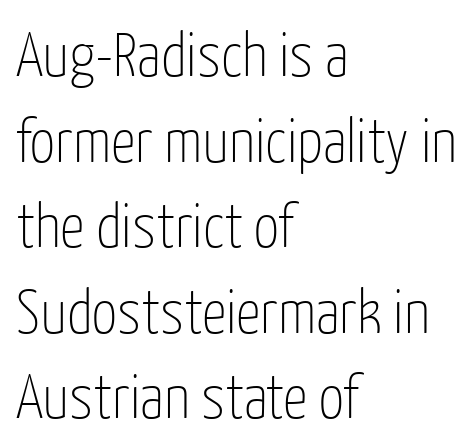
The image shows 62 px thin, condensed sans-serif type, upright; set left-aligned, normal line spacing (1.38x), normal letter spacing, not underlined; low stroke contrast and a medium x-height.
